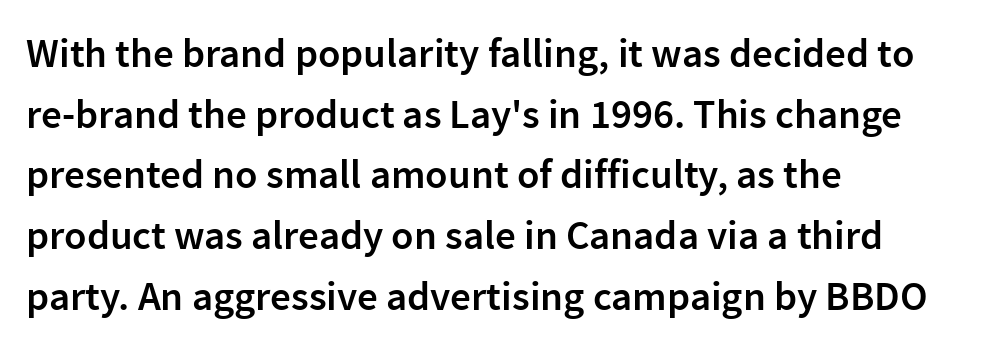
You could call the tracking neutral — neither tight nor loose. Semibold letterforms, between regular and bold. Unmarked baselines from the first word to the last. In terms of letterform style, serifs are entirely absent.
